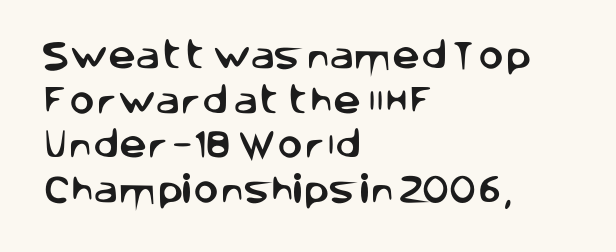
The image shows 31 px sans-serif type, upright; set left-aligned, normal line spacing (1.44x), normal letter spacing, not underlined; low stroke contrast and a large x-height.
